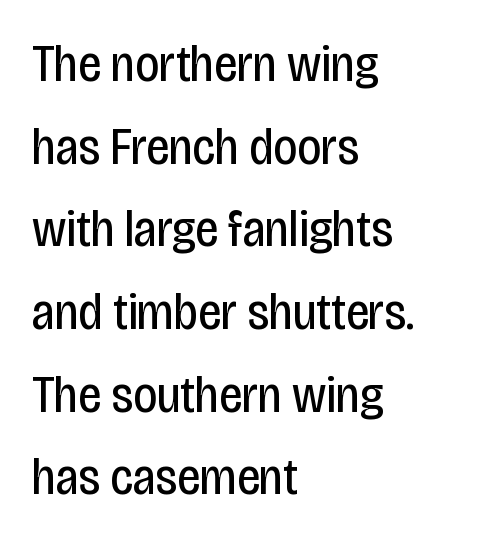
Q: Is the text bold? A: No.
Q: Is the text italic (slanted)? A: No, it is upright.
Q: Is the typeface a serif or a sans-serif typeface? A: Sans-serif.
Q: Is the text underlined? A: No.
Q: How is the paragraph aligned? A: Left-aligned.
Q: Is the spacing between letters normal or unusually wide? A: Normal.
Q: Is the spacing between lines tight, normal or loose? A: Normal.
Q: Width (condensed, normal, or wide)? A: Condensed.
Q: Stroke contrast? A: Low.
Q: x-height? A: Large.
Q: Monospaced? A: No.
